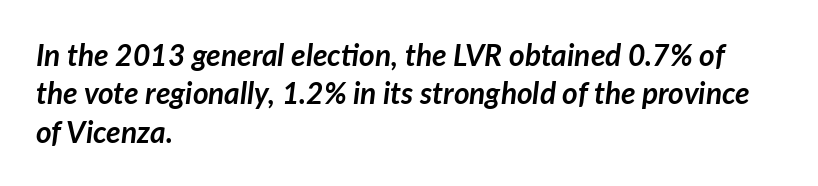
Standard letterfit; no display-style spreading of the glyphs. The whole block is typeset with a tilt. Honestly, there is no underline to notice here at all. Notice how thick the strokes are: this is what a full bold looks like. Is this a fixed-width face? No — the glyphs have proportional, varying widths. Short and long lines alike share a common starting point at left.
